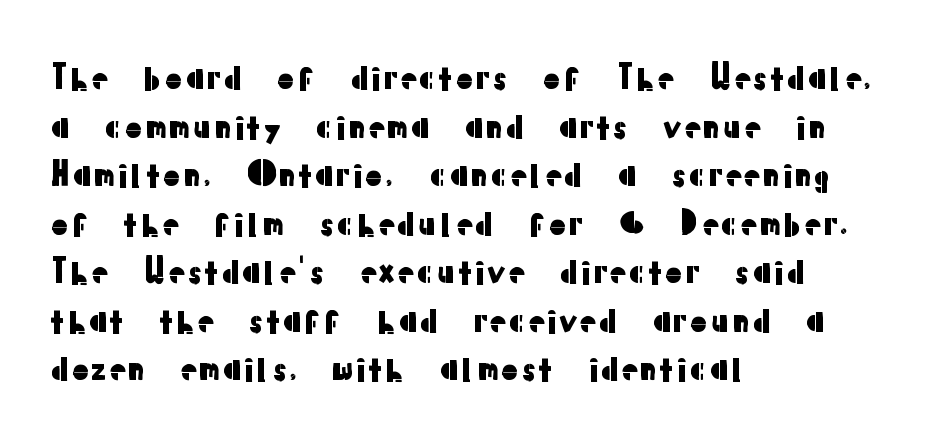
The image shows 33 px sans-serif type, upright; set left-aligned, normal line spacing (1.47x), normal letter spacing, not underlined; low stroke contrast and a medium x-height.
